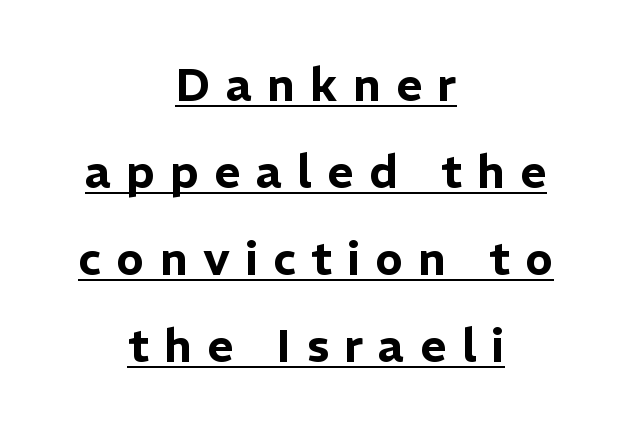
The image shows 46 px sans-serif type, upright; set centered, line spacing 1.89x, unusually wide letter spacing (+0.33 em), underlined; low stroke contrast and a medium x-height.
